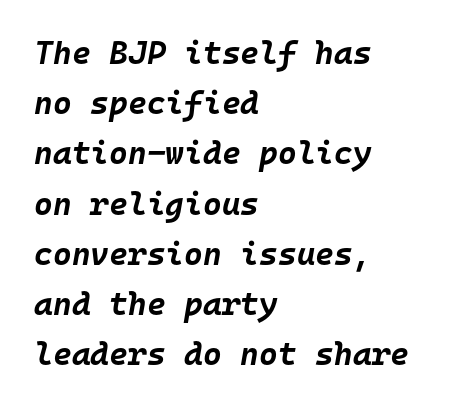
Q: Is the text bold? A: Yes.
Q: Is the text italic (slanted)? A: Yes, it leans right by about 10 degrees.
Q: Is the text underlined? A: No.
Q: How is the paragraph aligned? A: Left-aligned.
Q: Is the spacing between letters normal or unusually wide? A: Normal.
Q: Is the spacing between lines tight, normal or loose? A: Normal.
Q: Width (condensed, normal, or wide)? A: Normal.
Q: Stroke contrast? A: Low.
Q: x-height? A: Large.
Q: Monospaced? A: Yes.
